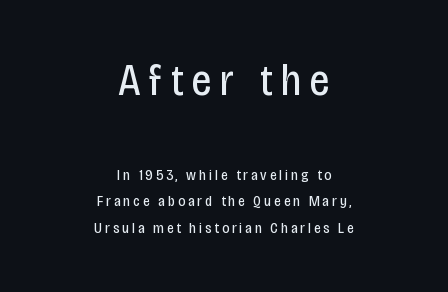
{"serif": "no", "italic": "no", "bold": "no", "weight": "regular", "width": "condensed", "stroke_contrast": "low", "x_height": "large", "monospaced": "no", "underline": "no", "align": "center", "line_spacing_ratio": 1.75, "letter_spacing": "wide", "letter_spacing_em": 0.2, "larger_block": "first", "size_ratio": 2.93, "glyph_px": 44}
